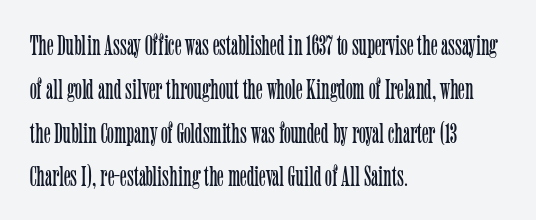
{"serif": "yes", "italic": "no", "bold": "no", "weight": "light", "width": "condensed", "stroke_contrast": "low", "x_height": "medium", "monospaced": "no", "underline": "no", "align": "left", "line_spacing": "normal", "line_spacing_ratio": 1.51, "letter_spacing": "normal", "letter_spacing_em": 0.0, "glyph_px": 29}
